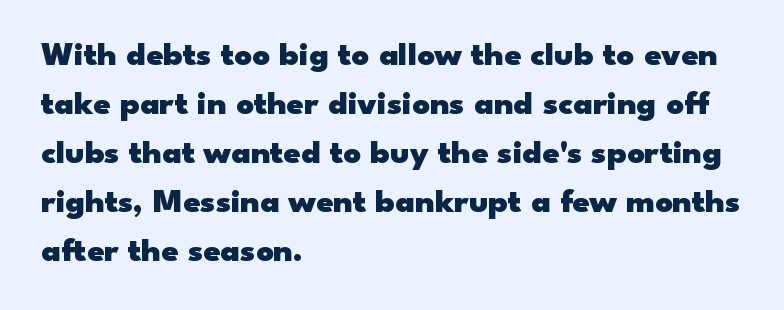
The image shows 34 px heavy, wide sans-serif type, upright; set left-aligned, normal line spacing (1.44x), normal letter spacing, not underlined; low stroke contrast and a small x-height.
